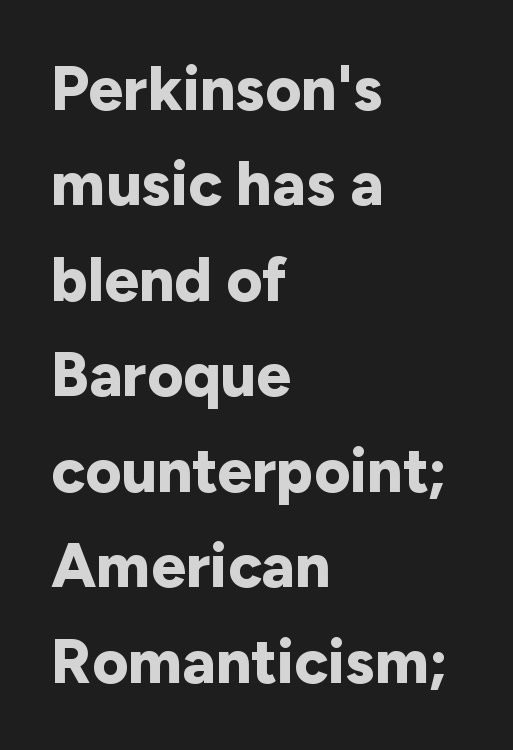
Q: Is the text bold? A: Yes.
Q: Is the text italic (slanted)? A: No, it is upright.
Q: Is the typeface a serif or a sans-serif typeface? A: Sans-serif.
Q: Is the text underlined? A: No.
Q: How is the paragraph aligned? A: Left-aligned.
Q: Is the spacing between letters normal or unusually wide? A: Normal.
Q: Is the spacing between lines tight, normal or loose? A: Normal.
Q: Width (condensed, normal, or wide)? A: Normal.
Q: Stroke contrast? A: Low.
Q: x-height? A: Medium.
Q: Monospaced? A: No.
